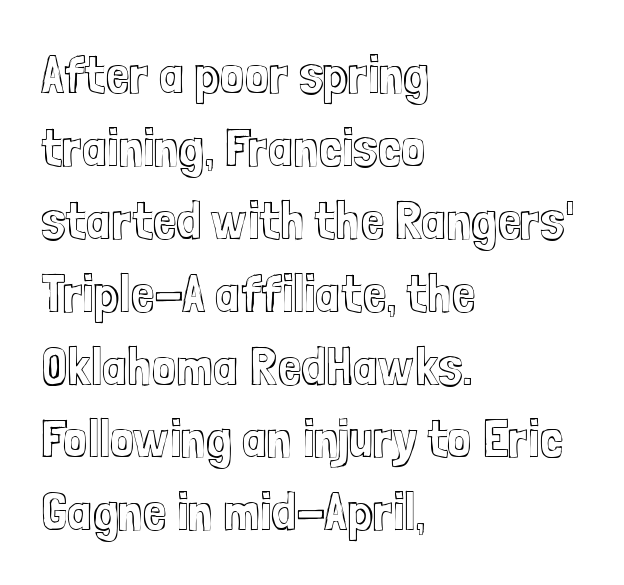
Upright lettering throughout. The rendering uses a moderate line-height, typical for paragraphs. Words appear dense and cohesive because spacing is normal. These lines are rendered in a variable-pitch font. Anything drawn beneath the words? Only blank space.
